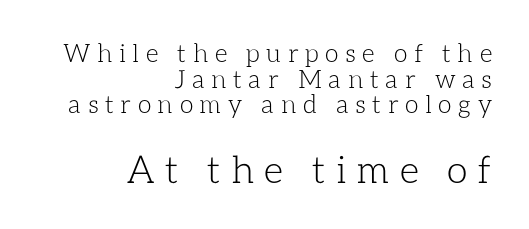
Q: Is the text bold? A: No.
Q: Is the text italic (slanted)? A: No, it is upright.
Q: Is the text underlined? A: No.
Q: How is the paragraph aligned? A: Right-aligned.
Q: Is the spacing between letters normal or unusually wide? A: Unusually wide.
Q: Is the spacing between lines tight, normal or loose? A: Tight.
Q: Which block of text is set in a larger size, the first (top) or the second (bottom)? A: The second (bottom) one.
Q: Width (condensed, normal, or wide)? A: Normal.
Q: Stroke contrast? A: Low.
Q: x-height? A: Medium.
Q: Monospaced? A: No.
